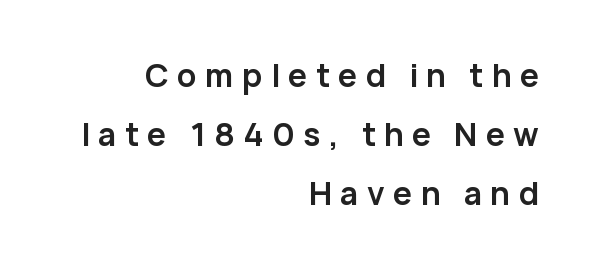
Is the type bold? Yes — the strokes are clearly thick and heavy. The letters advance in unequal steps, a hallmark of proportional type. The words here are not underlined. Where is the straight margin? On the right. Note: no serifs on the glyphs. The gaps between neighbouring characters are conspicuously large.
